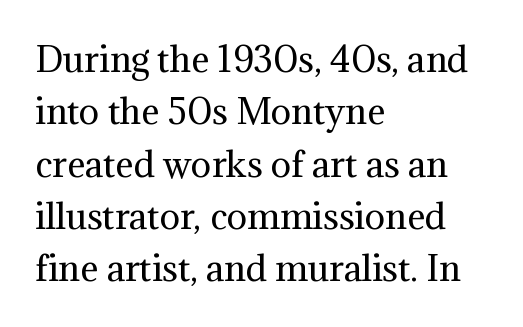
The image shows 34 px regular-weight serif type, upright; set left-aligned, normal line spacing (1.54x), normal letter spacing, not underlined; medium stroke contrast and a medium x-height.
